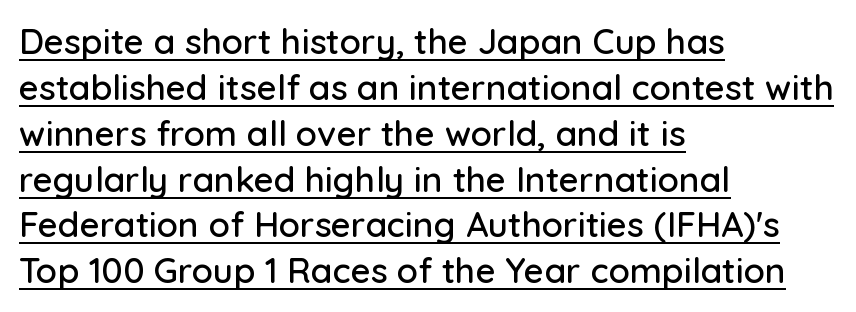
Q: Is the text italic (slanted)? A: No, it is upright.
Q: Is the typeface a serif or a sans-serif typeface? A: Sans-serif.
Q: Is the text underlined? A: Yes.
Q: How is the paragraph aligned? A: Left-aligned.
Q: Is the spacing between letters normal or unusually wide? A: Normal.
Q: Is the spacing between lines tight, normal or loose? A: Normal.
Q: Width (condensed, normal, or wide)? A: Normal.
Q: Stroke contrast? A: Low.
Q: x-height? A: Medium.
Q: Monospaced? A: No.
